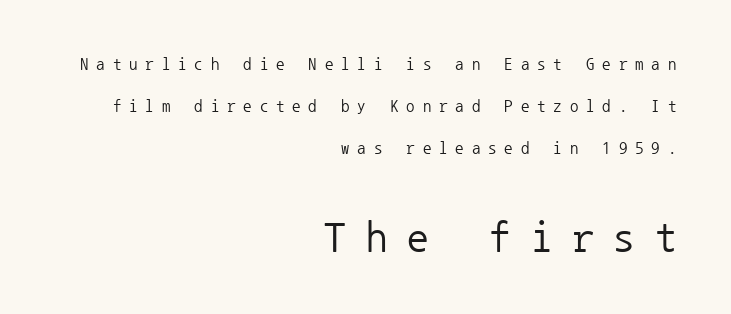
{"serif": "no", "italic": "no", "bold": "no", "weight": "regular", "width": "normal", "stroke_contrast": "low", "x_height": "medium", "monospaced": "yes", "underline": "no", "align": "right", "line_spacing": "loose", "line_spacing_ratio": 2.46, "letter_spacing": "wide", "letter_spacing_em": 0.46, "larger_block": "second", "size_ratio": 2.53, "glyph_px": 43}
